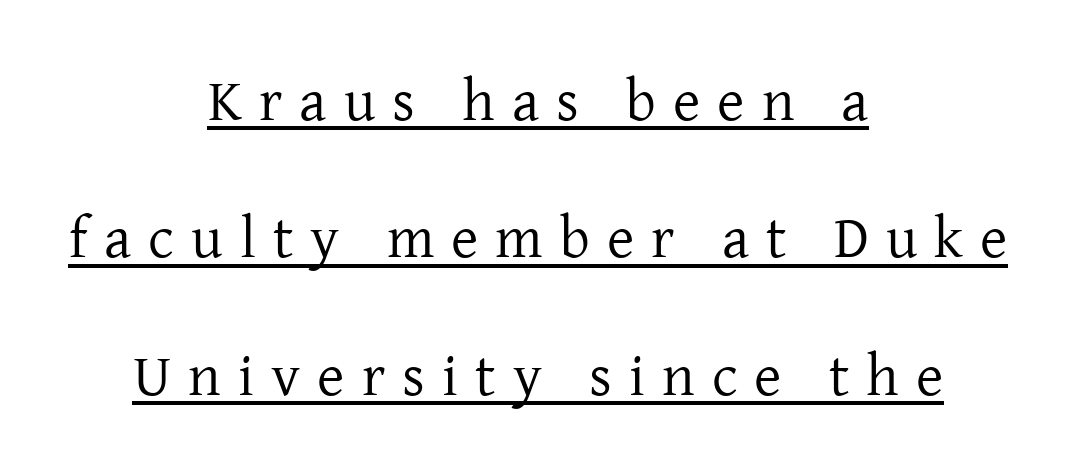
Do the letters lean? They stand straight. Characters follow at a spacing far wider than the type designer built in. The letters advance in unequal steps, a hallmark of proportional type. The glyphs in this specimen are seriffed. The text block is weighted toward neither margin, spreading evenly from the middle. The leading is generous, giving the passage an open texture.
